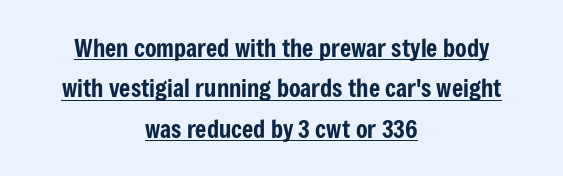
{"italic": "no", "underline": "yes", "align": "center", "line_spacing": "normal", "line_spacing_ratio": 1.68, "letter_spacing": "normal", "letter_spacing_em": 0.0, "glyph_px": 24}
